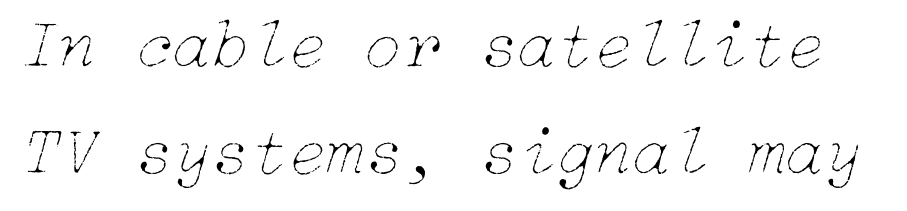
{"italic": "yes", "lean": "right", "slant_degrees": 15, "bold": "no", "weight": "thin", "width": "normal", "stroke_contrast": "low", "x_height": "medium", "underline": "no", "line_spacing": "normal", "line_spacing_ratio": 1.53, "letter_spacing": "normal", "letter_spacing_em": 0.0, "glyph_px": 70}
